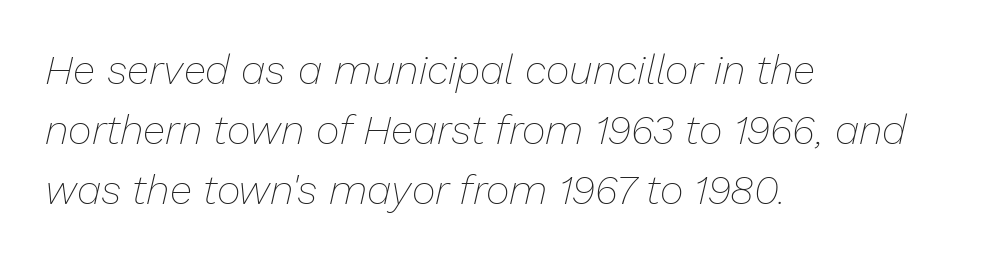
The image shows 41 px thin type, italic (leaning right); set left-aligned, normal line spacing (1.46x), normal letter spacing, not underlined; low stroke contrast and a medium x-height.
